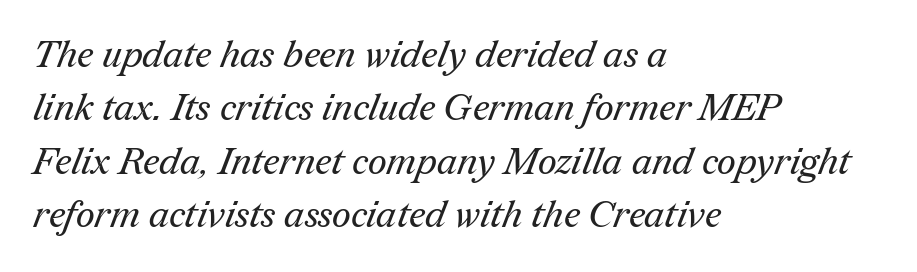
The image shows 37 px regular-weight serif type; set left-aligned, normal line spacing (1.44x), normal letter spacing, not underlined; medium stroke contrast and a medium x-height.
